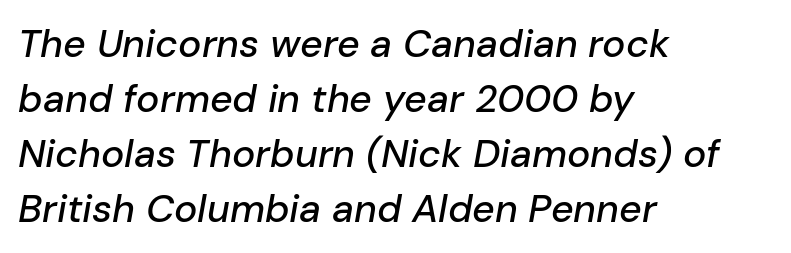
Q: Is the text italic (slanted)? A: Yes, it leans right by about 10 degrees.
Q: Is the text underlined? A: No.
Q: How is the paragraph aligned? A: Left-aligned.
Q: Is the spacing between letters normal or unusually wide? A: Normal.
Q: Is the spacing between lines tight, normal or loose? A: Normal.
Q: Width (condensed, normal, or wide)? A: Normal.
Q: Stroke contrast? A: Low.
Q: x-height? A: Medium.
Q: Monospaced? A: No.
